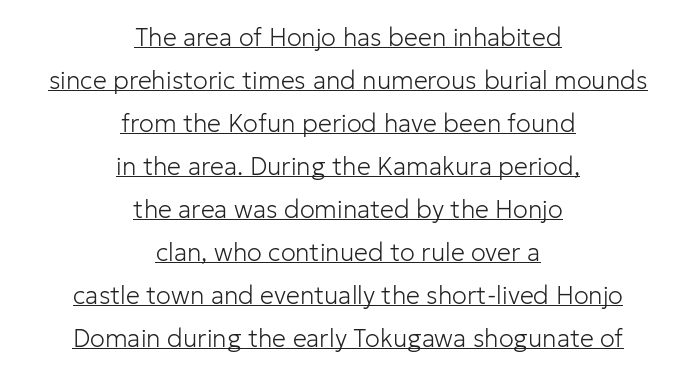
The image shows 25 px text type, upright; set centered, line spacing 1.72x, normal letter spacing, underlined.
